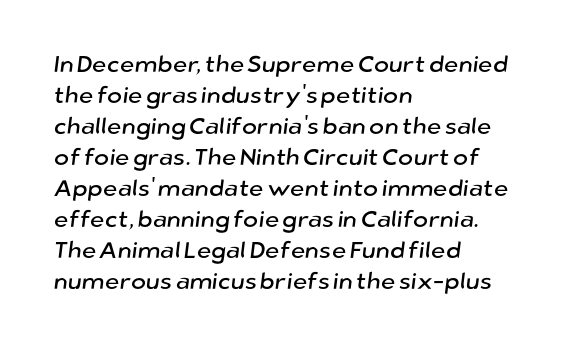
{"underline": "no", "align": "left", "line_spacing": "normal", "line_spacing_ratio": 1.35, "letter_spacing": "normal", "letter_spacing_em": 0.0, "glyph_px": 23}
